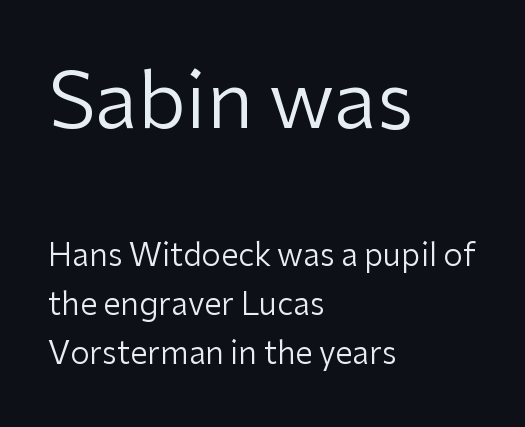
The image shows 78 px regular-weight sans-serif type, upright; set left-aligned, normal line spacing (1.58x), normal letter spacing, not underlined; the first (top) block is 2.52x larger; low stroke contrast and a medium x-height.
